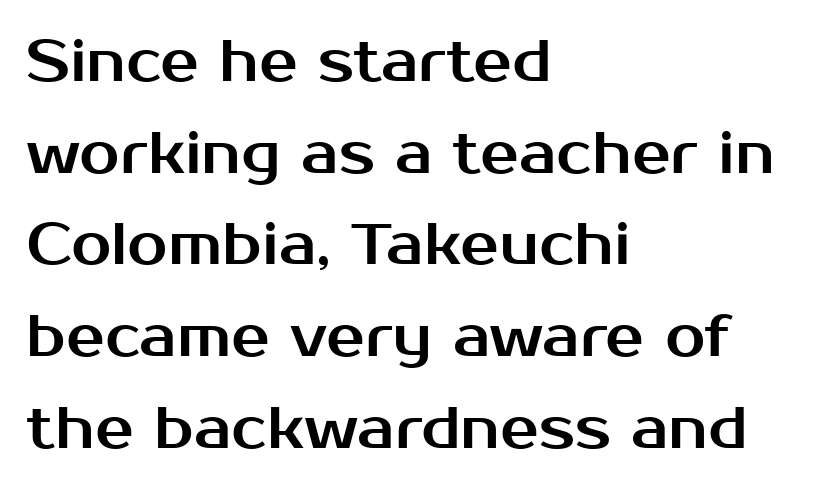
The image shows 58 px sans-serif type, upright; set left-aligned, normal line spacing (1.58x), normal letter spacing, not underlined; medium stroke contrast and a medium x-height.
